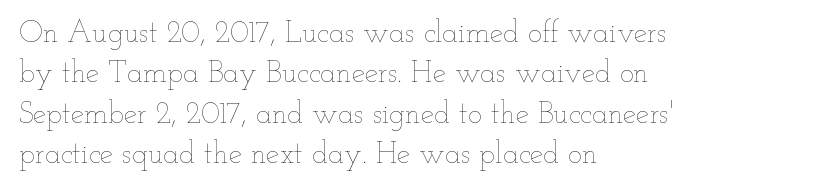
The area under the type is left untouched. No letter is thick-stroked: the sample isn't bold. This sample keeps an unexceptional amount of space between lines. Italic? Not at all — the glyphs are vertical. Reading down the block, your eye returns to a fixed left position each line.
